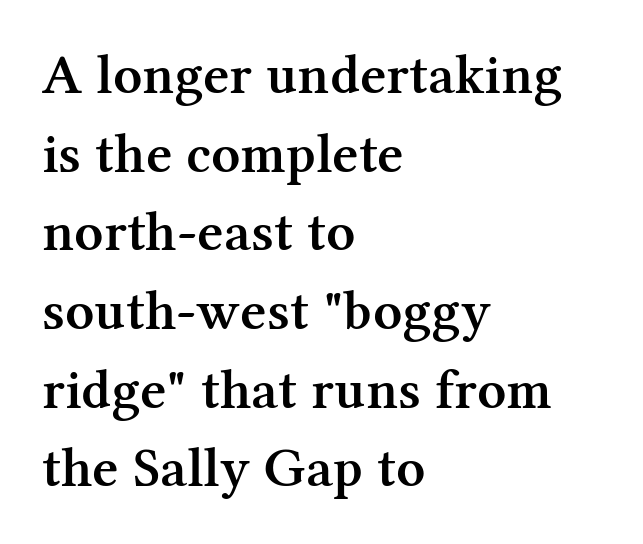
{"serif": "yes", "italic": "no", "bold": "semi", "weight": "semibold", "width": "normal", "stroke_contrast": "medium", "x_height": "medium", "monospaced": "no", "underline": "no", "align": "left", "line_spacing": "normal", "line_spacing_ratio": 1.38, "letter_spacing": "normal", "letter_spacing_em": 0.0, "glyph_px": 57}
